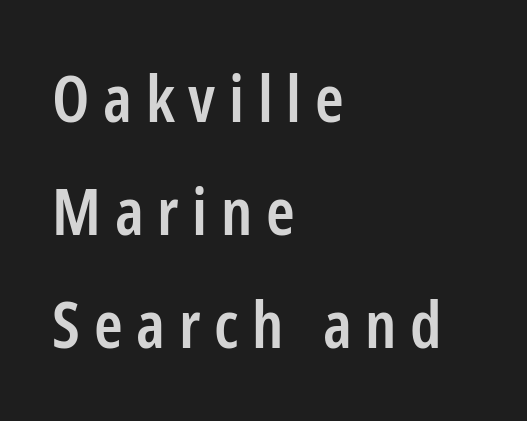
The rendering inserts visible extra space after every character. A classic flush-left, rag-right setting is used for this passage. Notice the strokes are somewhat thickened but not fully heavy: this is a semibold. You could not count columns in this text — the font is proportionally spaced.
